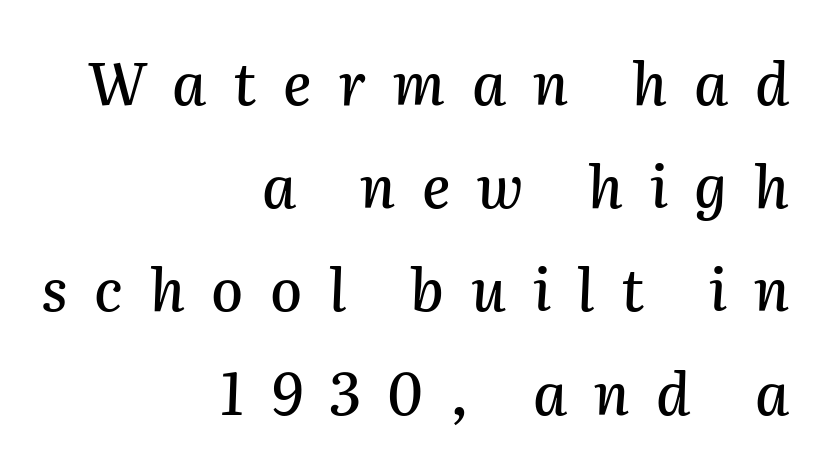
{"italic": "yes", "lean": "right", "slant_degrees": 2, "width": "normal", "stroke_contrast": "medium", "x_height": "medium", "monospaced": "no", "underline": "no", "align": "right", "line_spacing_ratio": 1.78, "letter_spacing": "wide", "letter_spacing_em": 0.46, "glyph_px": 58}
